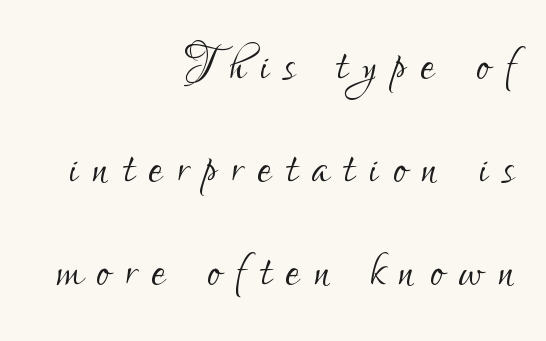
Q: Is the text bold? A: No.
Q: Is the text italic (slanted)? A: Yes.
Q: Is the typeface a serif or a sans-serif typeface? A: Sans-serif.
Q: Is the text underlined? A: No.
Q: How is the paragraph aligned? A: Right-aligned.
Q: Is the spacing between letters normal or unusually wide? A: Unusually wide.
Q: Is the spacing between lines tight, normal or loose? A: Normal.
Q: Width (condensed, normal, or wide)? A: Condensed.
Q: Stroke contrast? A: Low.
Q: x-height? A: Small.
Q: Monospaced? A: No.
